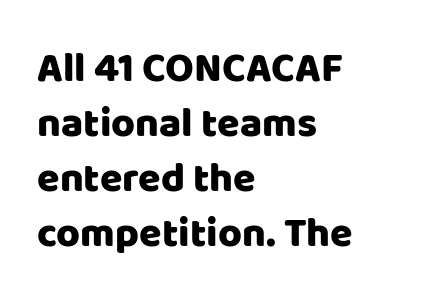
The image shows 41 px sans-serif type, upright; set left-aligned, normal line spacing (1.34x), normal letter spacing, not underlined; low stroke contrast and a large x-height.
